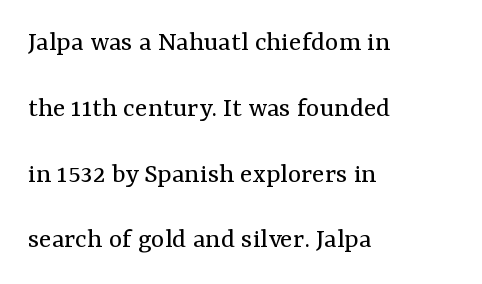
Inter-character spacing is left at the font's built-in metrics. Is this a fixed-width face? No — the glyphs have proportional, varying widths. Tall strokes in this sample are plumb rather than angled. The font family rendered here belongs to the serif group. The strip under each line holds only bare page. The block of text is sparse from top to bottom, with ample space between rows.
